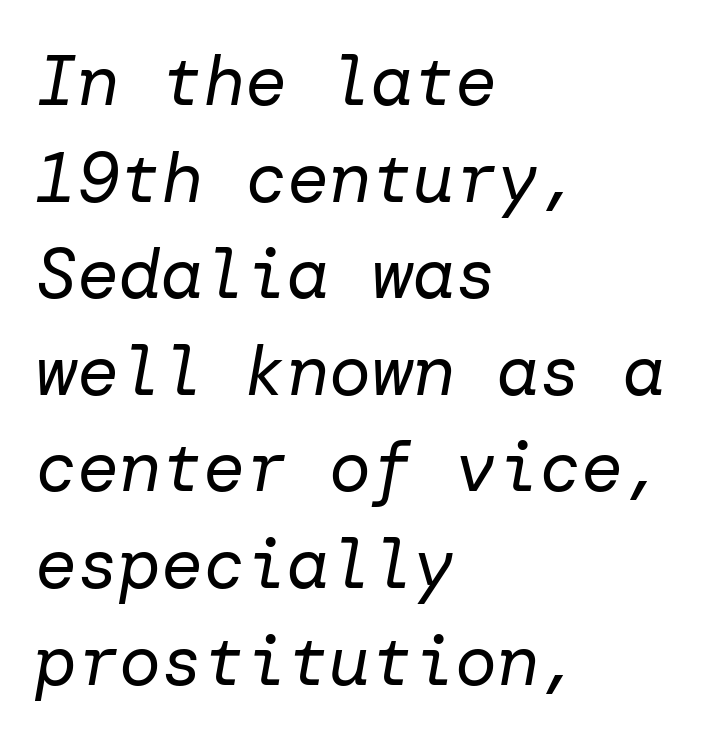
{"italic": "yes", "lean": "right", "slant_degrees": 10, "bold": "no", "weight": "regular", "width": "normal", "stroke_contrast": "low", "x_height": "medium", "underline": "no", "align": "left", "line_spacing": "normal", "line_spacing_ratio": 1.38, "letter_spacing": "normal", "letter_spacing_em": 0.0, "glyph_px": 70}
